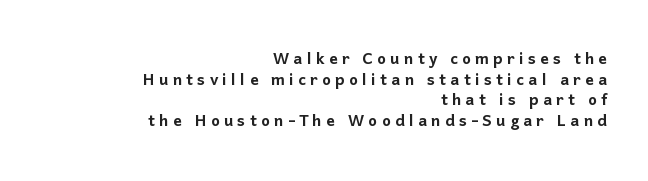
Very little white space separates one row of letters from the next. Compared with a flush-left layout, this one pins lines to the opposite, right side. Posture: vertical. The line texture is sparse and dotted thanks to wide tracking. Clear beneath every line of the passage.
